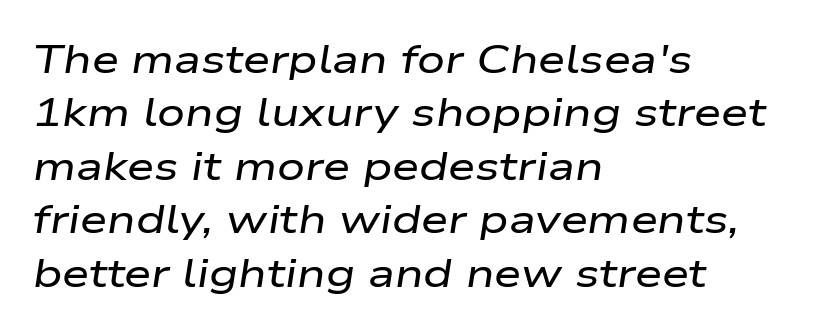
{"italic": "yes", "lean": "right", "slant_degrees": 9, "width": "wide", "stroke_contrast": "low", "x_height": "medium", "monospaced": "no", "underline": "no", "align": "left", "line_spacing": "normal", "line_spacing_ratio": 1.37, "letter_spacing": "normal", "letter_spacing_em": 0.0, "glyph_px": 39}
